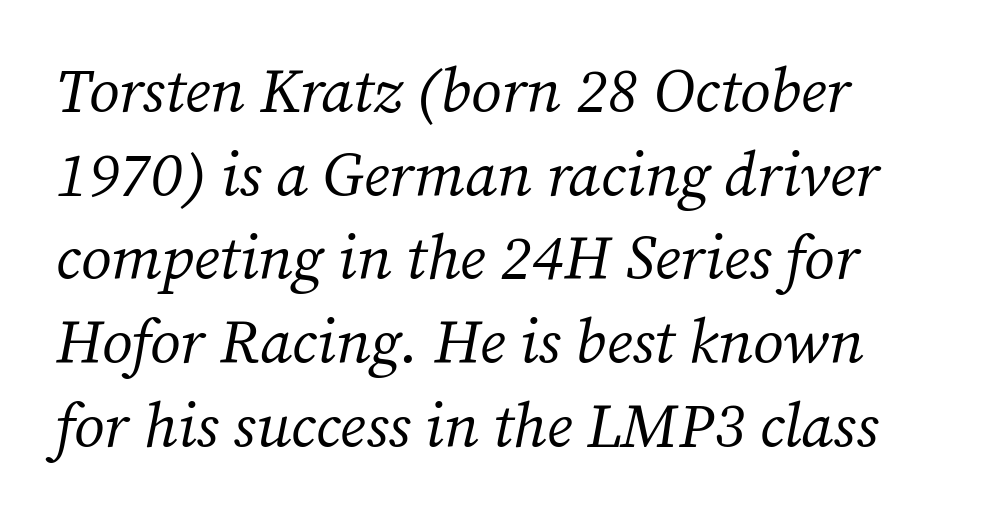
The image shows 62 px regular-weight serif type, italic (leaning right); set normal line spacing (1.35x), normal letter spacing, not underlined; medium stroke contrast and a medium x-height.
